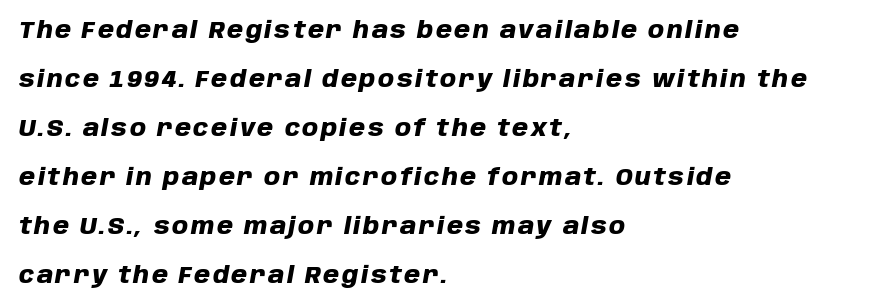
Anything drawn beneath the words? Only blank space. Emphasis-style slanted type is in use. Line beginnings align vertically; line endings do not. One glance says open: line gaps are wider than usual. Strokes here are thick enough to call this a true bold.
